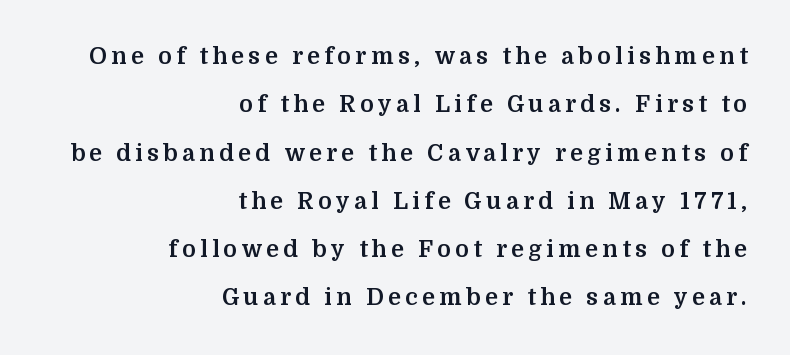
Descender tails drop into unmarked territory. The lines are quadded right. Does the lettering tilt? It doesn't — this is upright. Plenty of ink on the page — the face is bold. Whoever set this chose breathing room over compactness in the vertical rhythm.
